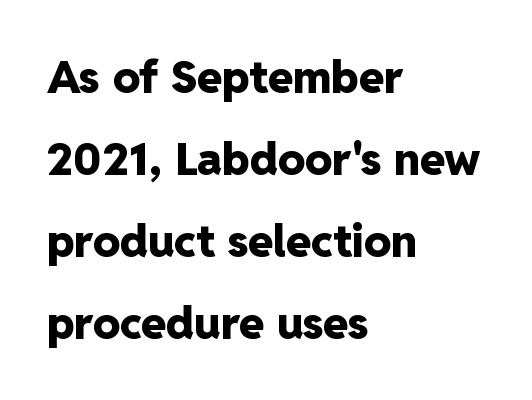
Q: Is the text bold? A: Yes.
Q: Is the text italic (slanted)? A: No, it is upright.
Q: Is the typeface a serif or a sans-serif typeface? A: Sans-serif.
Q: Is the text underlined? A: No.
Q: How is the paragraph aligned? A: Left-aligned.
Q: Is the spacing between letters normal or unusually wide? A: Normal.
Q: Width (condensed, normal, or wide)? A: Normal.
Q: Stroke contrast? A: Low.
Q: x-height? A: Medium.
Q: Monospaced? A: No.
